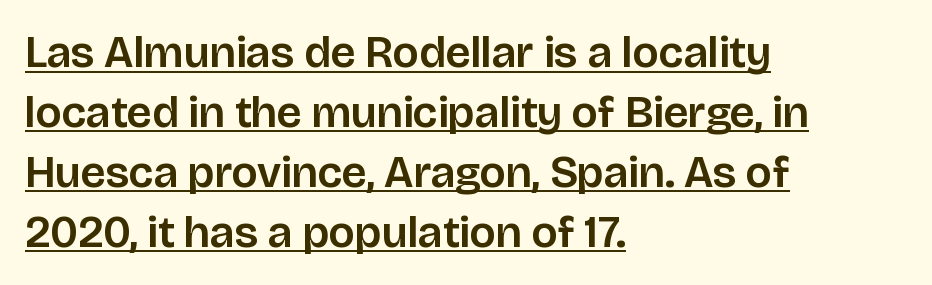
Q: Is the text italic (slanted)? A: No, it is upright.
Q: Is the typeface a serif or a sans-serif typeface? A: Sans-serif.
Q: Is the text underlined? A: Yes.
Q: How is the paragraph aligned? A: Left-aligned.
Q: Is the spacing between letters normal or unusually wide? A: Normal.
Q: Is the spacing between lines tight, normal or loose? A: Normal.
Q: Width (condensed, normal, or wide)? A: Normal.
Q: Stroke contrast? A: Low.
Q: x-height? A: Large.
Q: Monospaced? A: No.
